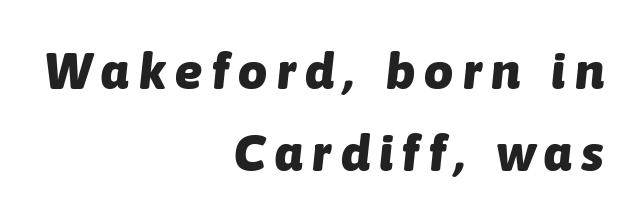
The image shows 51 px heavy type, italic (leaning right); set right-aligned, normal line spacing (1.61x), not underlined; low stroke contrast and a medium x-height.
